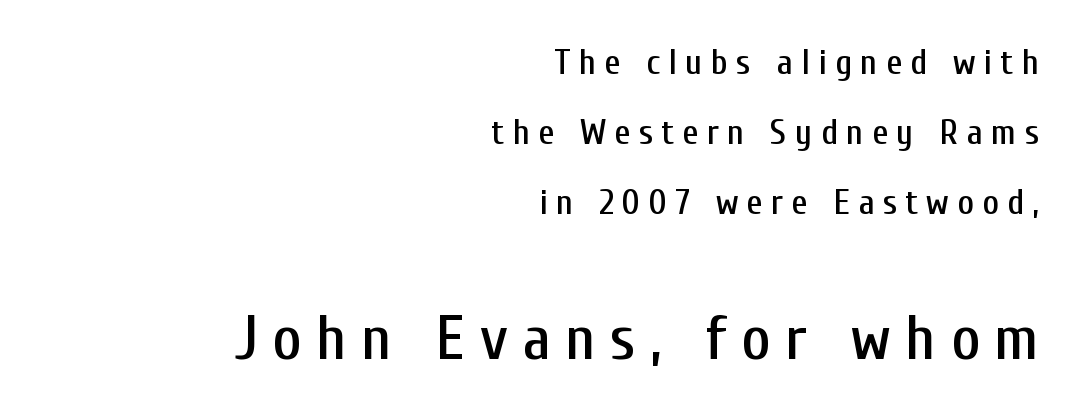
Q: Is the text italic (slanted)? A: No, it is upright.
Q: Is the typeface a serif or a sans-serif typeface? A: Sans-serif.
Q: Is the text underlined? A: No.
Q: How is the paragraph aligned? A: Right-aligned.
Q: Is the spacing between letters normal or unusually wide? A: Unusually wide.
Q: Is the spacing between lines tight, normal or loose? A: Loose.
Q: Which block of text is set in a larger size, the first (top) or the second (bottom)? A: The second (bottom) one.
Q: Width (condensed, normal, or wide)? A: Condensed.
Q: Stroke contrast? A: Low.
Q: x-height? A: Medium.
Q: Monospaced? A: No.
